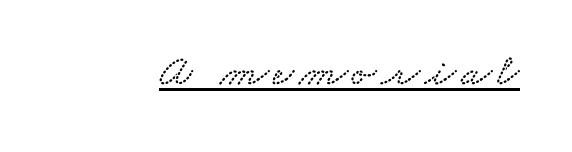
The image shows 45 px wide serif type; set underlined; low stroke contrast and a small x-height.
